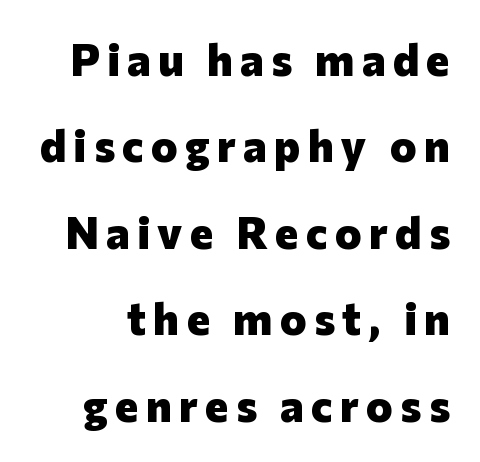
Q: Is the text bold? A: Yes.
Q: Is the text italic (slanted)? A: No, it is upright.
Q: Is the typeface a serif or a sans-serif typeface? A: Sans-serif.
Q: Is the text underlined? A: No.
Q: Is the spacing between lines tight, normal or loose? A: Loose.
Q: Width (condensed, normal, or wide)? A: Normal.
Q: Stroke contrast? A: Low.
Q: x-height? A: Medium.
Q: Monospaced? A: No.
